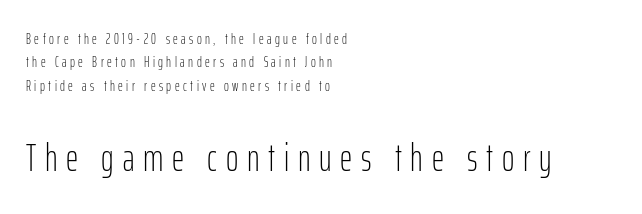
{"serif": "no", "italic": "no", "bold": "no", "weight": "light", "width": "condensed", "stroke_contrast": "low", "x_height": "medium", "monospaced": "no", "underline": "no", "align": "left", "line_spacing": "normal", "line_spacing_ratio": 1.56, "letter_spacing": "wide", "letter_spacing_em": 0.23, "larger_block": "second", "size_ratio": 2.53, "glyph_px": 38}
